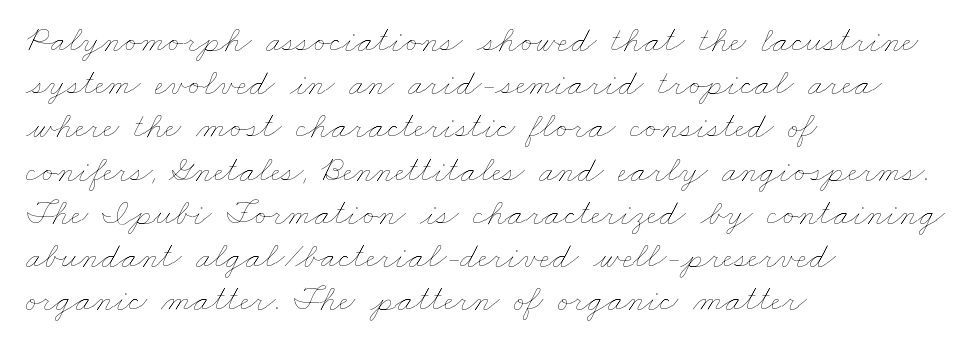
The image shows 36 px thin, wide type; set left-aligned, line spacing 1.2x, normal letter spacing, not underlined; low stroke contrast and a small x-height.
